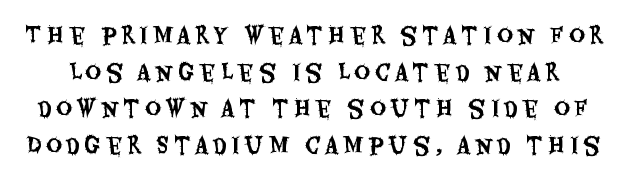
Q: Is the text italic (slanted)? A: No, it is upright.
Q: Is the text underlined? A: No.
Q: Is the spacing between letters normal or unusually wide? A: Unusually wide.
Q: Is the spacing between lines tight, normal or loose? A: Normal.
